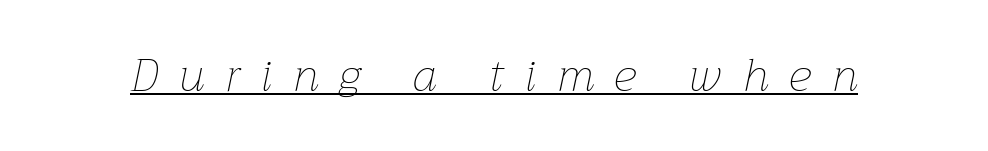
The image shows 46 px thin type, italic (leaning right); set unusually wide letter spacing (+0.45 em), underlined; low stroke contrast and a medium x-height.
